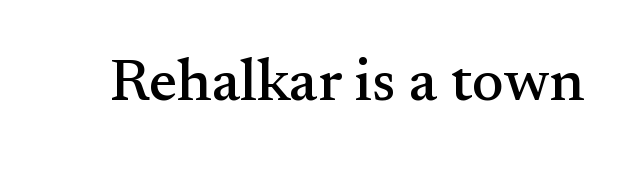
The image shows 60 px serif type, upright; set normal letter spacing, not underlined; medium stroke contrast and a small x-height.
